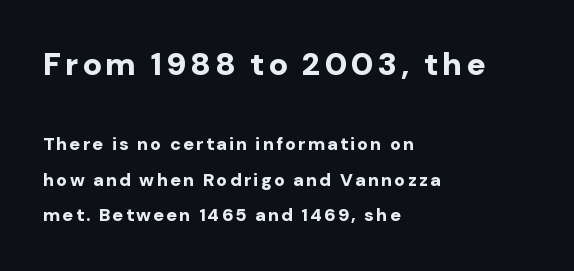
{"serif": "no", "italic": "no", "bold": "yes", "weight": "bold", "width": "normal", "stroke_contrast": "low", "x_height": "medium", "monospaced": "no", "underline": "no", "align": "left", "line_spacing": "loose", "line_spacing_ratio": 1.98, "larger_block": "first", "size_ratio": 1.78, "glyph_px": 32}
